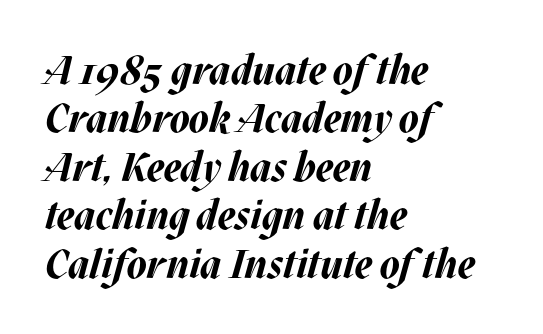
Q: Is the text bold? A: Yes.
Q: Is the text italic (slanted)? A: Yes, it leans right by about 17 degrees.
Q: Is the text underlined? A: No.
Q: How is the paragraph aligned? A: Left-aligned.
Q: Is the spacing between letters normal or unusually wide? A: Normal.
Q: Width (condensed, normal, or wide)? A: Normal.
Q: Stroke contrast? A: Medium.
Q: x-height? A: Large.
Q: Monospaced? A: No.
